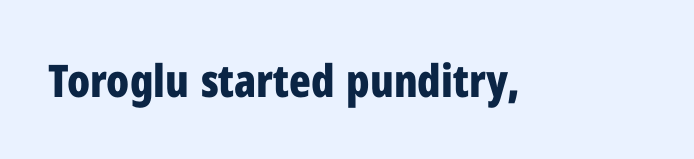
The image shows 45 px bold, condensed sans-serif type, upright; set normal letter spacing, not underlined; low stroke contrast and a medium x-height.
